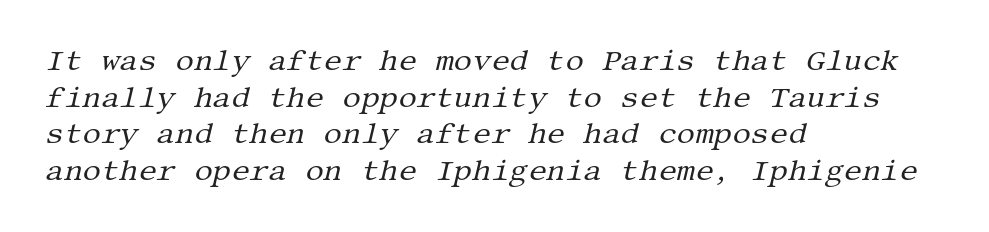
Caption: multi-line text, flush left, ragged right. The letterforms sit at book weight or below. Quick note: underline off. Rows of type keep a routine distance in the vertical direction.
